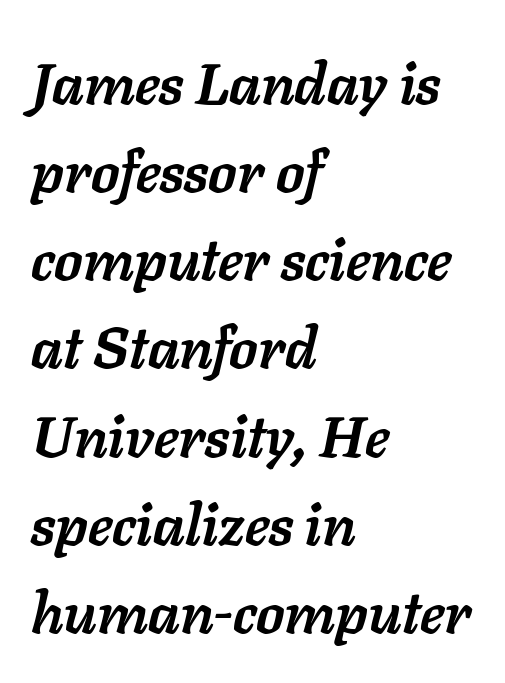
The image shows 58 px semibold type, italic (leaning right); set left-aligned, normal line spacing (1.52x), normal letter spacing, not underlined; low stroke contrast and a medium x-height.
